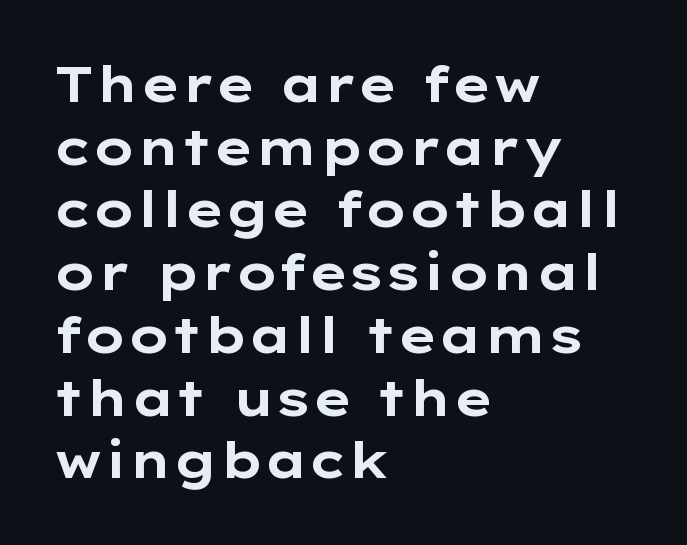
{"serif": "no", "italic": "no", "bold": "yes", "weight": "bold", "width": "wide", "stroke_contrast": "low", "x_height": "medium", "monospaced": "no", "underline": "no", "align": "left", "line_spacing": "normal", "line_spacing_ratio": 1.28, "letter_spacing": "normal", "letter_spacing_em": 0.0, "glyph_px": 49}
